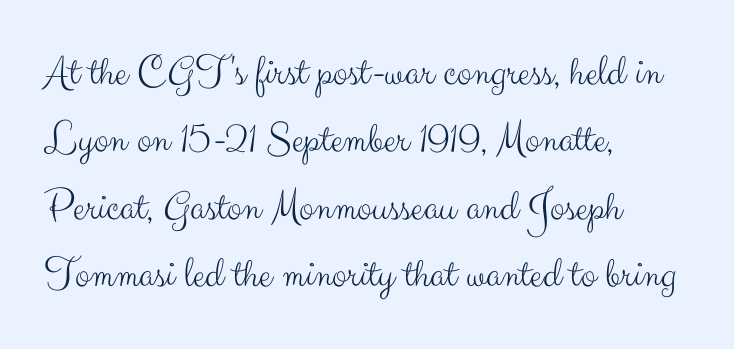
Observe the absence of serifs on each vertical stroke in this sample. A classic flush-left, rag-right setting is used for this passage. The gap between lines stays unmarked. The rendering uses natural spacing where letterforms have individual widths. Weight: in the light-to-regular range.
